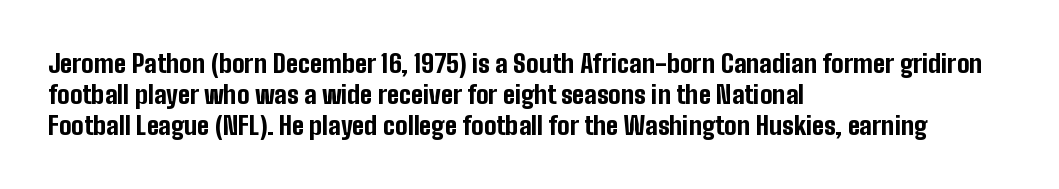
You'd pick this weight for a headline — it's a proper bold. Upright lettering throughout. Nothing unusual about the tracking: characters are spaced as the font intends. Check the space under the baseline: it is left empty.
